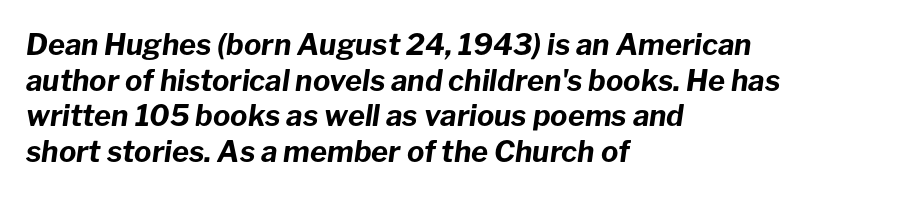
Spacing verdict: proportional, widths tailored to each character. Is the letter spacing exaggerated? No — it looks like the ordinary default. Descenders are the only things crossing below the line. Italic: yes, the glyphs are oblique. The lines in this sample share a left origin and differ only in where they stop. Emphasis by weight is at full strength: bold.
